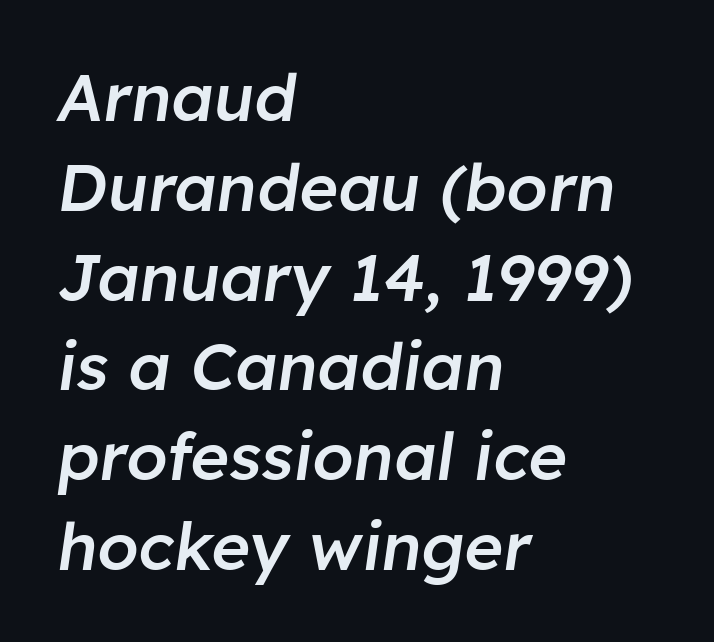
{"italic": "yes", "lean": "right", "slant_degrees": 8, "bold": "semi", "weight": "semibold", "width": "normal", "stroke_contrast": "low", "x_height": "medium", "monospaced": "no", "underline": "no", "align": "left", "line_spacing": "normal", "line_spacing_ratio": 1.36, "letter_spacing": "normal", "letter_spacing_em": 0.0, "glyph_px": 66}
